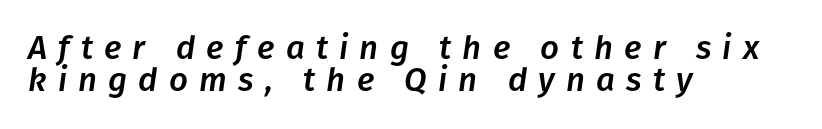
The rendering uses natural spacing where letterforms have individual widths. Horizontal bands of white between lines are thin slivers. The glyphs look as if they've been sheared to an angle. The tracking reads as deliberately expanded to a designer's eye.
